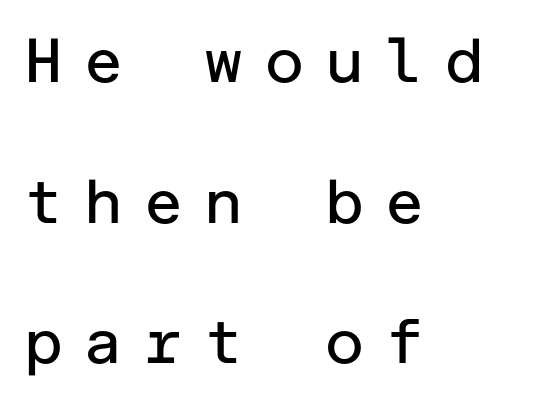
{"serif": "no", "italic": "no", "bold": "no", "weight": "regular", "width": "normal", "stroke_contrast": "low", "x_height": "medium", "underline": "no", "align": "left", "line_spacing": "loose", "line_spacing_ratio": 2.27, "letter_spacing": "wide", "letter_spacing_em": 0.31, "glyph_px": 62}
